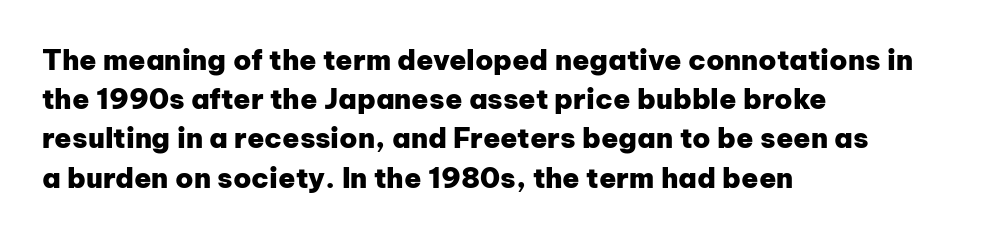
The image shows 28 px heavy sans-serif type, upright; set left-aligned, normal line spacing (1.4x), normal letter spacing, not underlined; low stroke contrast and a medium x-height.
